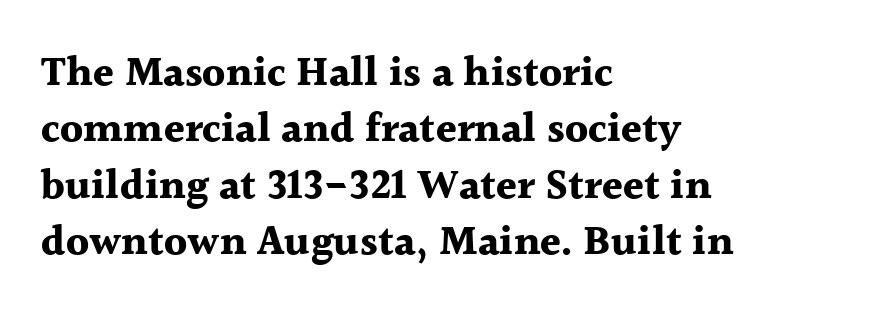
The glyphs are unaccompanied by any horizontal stroke below them. When letters stand straight like this, we call the style roman or upright. The lines are quadded left. In terms of letterform style, serifs are clearly present. Honestly, the row spacing looks completely unremarkable.
